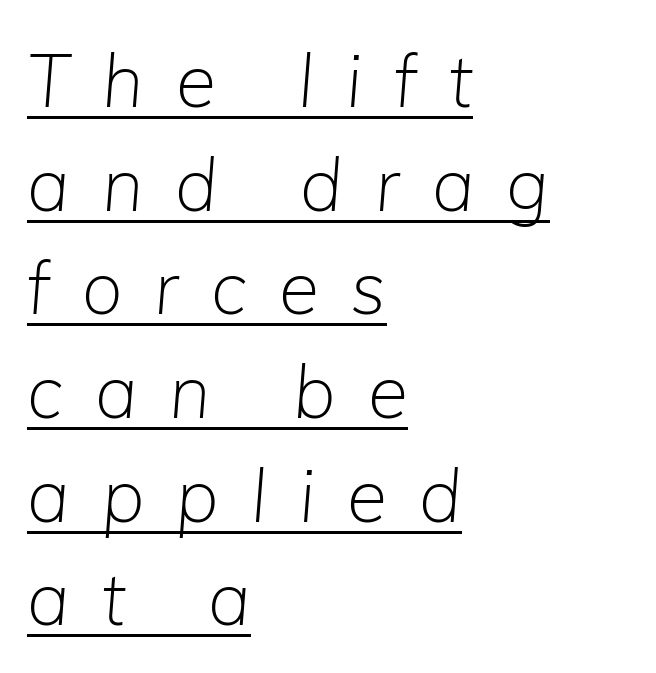
{"italic": "yes", "lean": "right", "slant_degrees": 5, "bold": "no", "weight": "light", "width": "normal", "stroke_contrast": "low", "x_height": "medium", "monospaced": "no", "underline": "yes", "align": "left", "line_spacing": "normal", "line_spacing_ratio": 1.42, "letter_spacing": "wide", "letter_spacing_em": 0.44, "glyph_px": 73}
